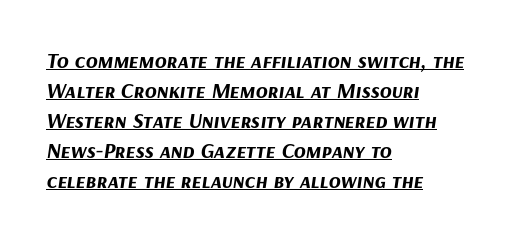
Look at the tracking — it's just the regular setting, nothing added. The paragraph shown leans on its left margin. Yep, that's italic — everything's leaning. If you measured baseline to baseline, you'd find a middling distance. The passage shown is underscored from start to finish.
